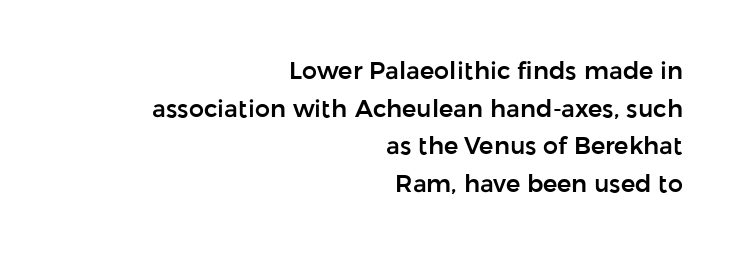
{"italic": "no", "underline": "no", "align": "right", "line_spacing": "normal", "line_spacing_ratio": 1.57, "letter_spacing": "normal", "letter_spacing_em": 0.0, "glyph_px": 24}
